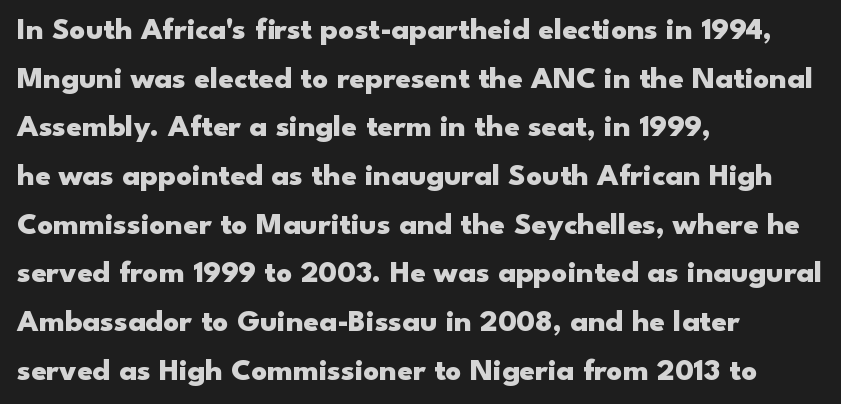
Q: Is the text bold? A: Yes.
Q: Is the text italic (slanted)? A: No, it is upright.
Q: Is the typeface a serif or a sans-serif typeface? A: Sans-serif.
Q: Is the text underlined? A: No.
Q: How is the paragraph aligned? A: Left-aligned.
Q: Is the spacing between letters normal or unusually wide? A: Normal.
Q: Is the spacing between lines tight, normal or loose? A: Normal.
Q: Width (condensed, normal, or wide)? A: Wide.
Q: Stroke contrast? A: Low.
Q: x-height? A: Small.
Q: Monospaced? A: No.
